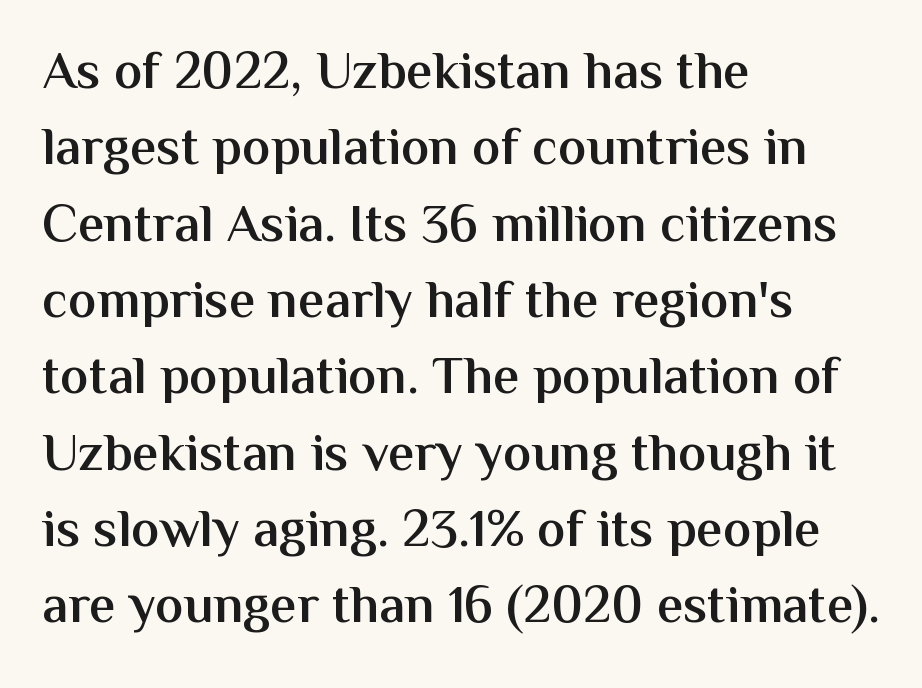
Q: Is the text bold? A: Semi-bold.
Q: Is the text italic (slanted)? A: No, it is upright.
Q: Is the typeface a serif or a sans-serif typeface? A: Sans-serif.
Q: Is the text underlined? A: No.
Q: How is the paragraph aligned? A: Left-aligned.
Q: Is the spacing between letters normal or unusually wide? A: Normal.
Q: Is the spacing between lines tight, normal or loose? A: Normal.
Q: Width (condensed, normal, or wide)? A: Normal.
Q: Stroke contrast? A: Medium.
Q: x-height? A: Medium.
Q: Monospaced? A: No.
